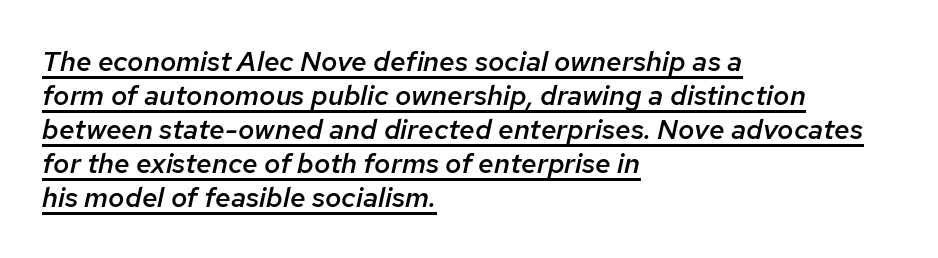
The typesetter has applied underlining to the passage shown. Observe the lean: these are italic letterforms. Between one letter and the next there's only the usual sliver of space. Left-aligned paragraph, ragged on the right. Semibold letterforms, between regular and bold. Character widths vary here, with narrow letters taking less room than wide ones.
